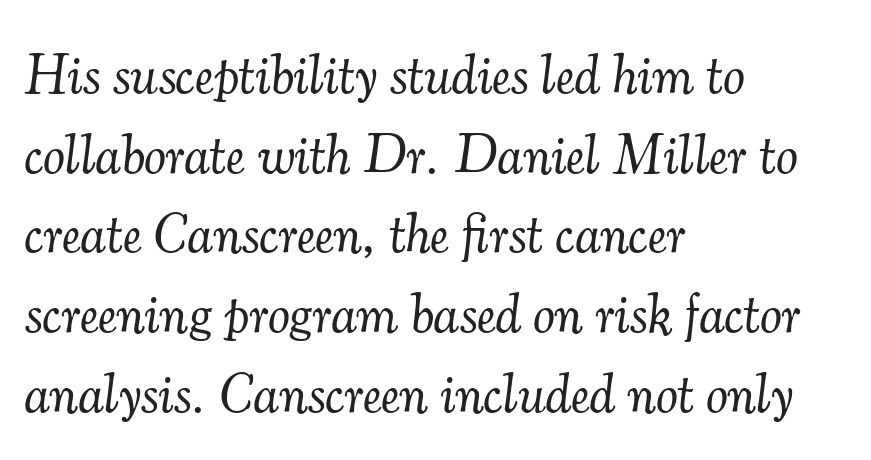
{"serif": "yes", "italic": "yes", "lean": "right", "slant_degrees": 7, "bold": "no", "weight": "light", "width": "normal", "stroke_contrast": "medium", "x_height": "small", "monospaced": "no", "underline": "no", "align": "left", "line_spacing": "normal", "line_spacing_ratio": 1.45, "letter_spacing": "normal", "letter_spacing_em": 0.0, "glyph_px": 55}
